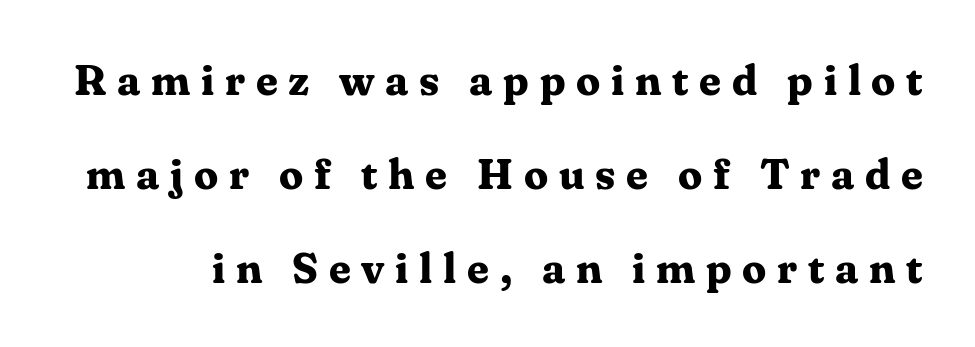
Q: Is the text bold? A: Yes.
Q: Is the text italic (slanted)? A: No, it is upright.
Q: Is the typeface a serif or a sans-serif typeface? A: Serif.
Q: Is the text underlined? A: No.
Q: Is the spacing between letters normal or unusually wide? A: Unusually wide.
Q: Is the spacing between lines tight, normal or loose? A: Loose.
Q: Width (condensed, normal, or wide)? A: Normal.
Q: Stroke contrast? A: Medium.
Q: x-height? A: Medium.
Q: Monospaced? A: No.
